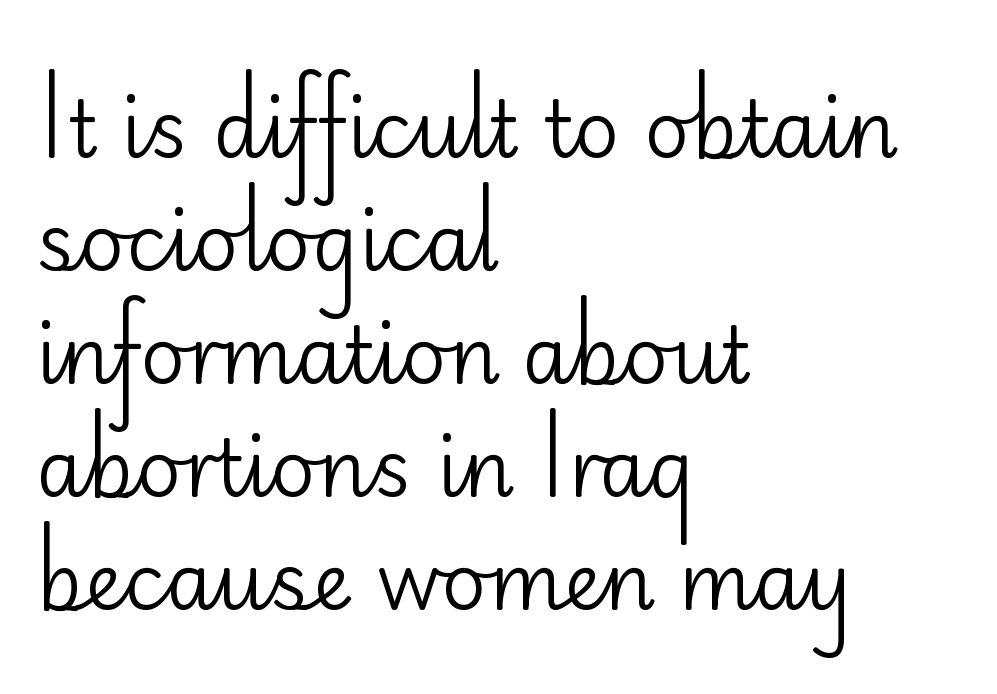
The image shows 78 px regular-weight sans-serif type, upright; set left-aligned, normal line spacing (1.45x), normal letter spacing, not underlined; low stroke contrast and a small x-height.
